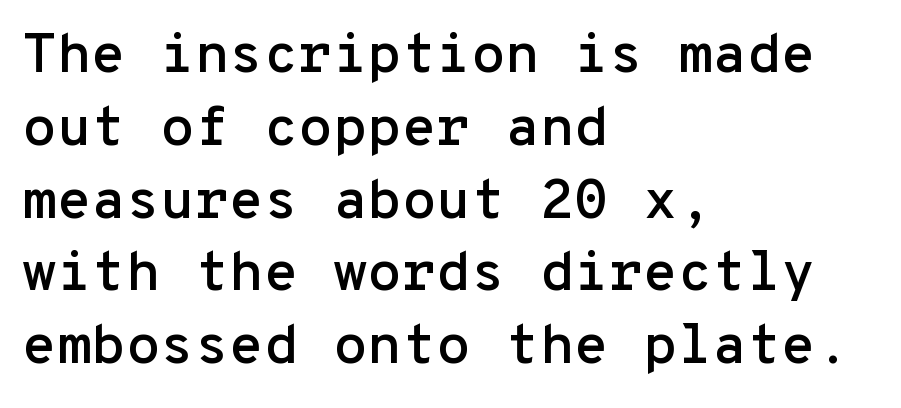
Q: Is the text italic (slanted)? A: No, it is upright.
Q: Is the typeface a serif or a sans-serif typeface? A: Sans-serif.
Q: Is the text underlined? A: No.
Q: How is the paragraph aligned? A: Left-aligned.
Q: Is the spacing between letters normal or unusually wide? A: Normal.
Q: Is the spacing between lines tight, normal or loose? A: Normal.
Q: Width (condensed, normal, or wide)? A: Normal.
Q: Stroke contrast? A: Low.
Q: x-height? A: Medium.
Q: Monospaced? A: Yes.
